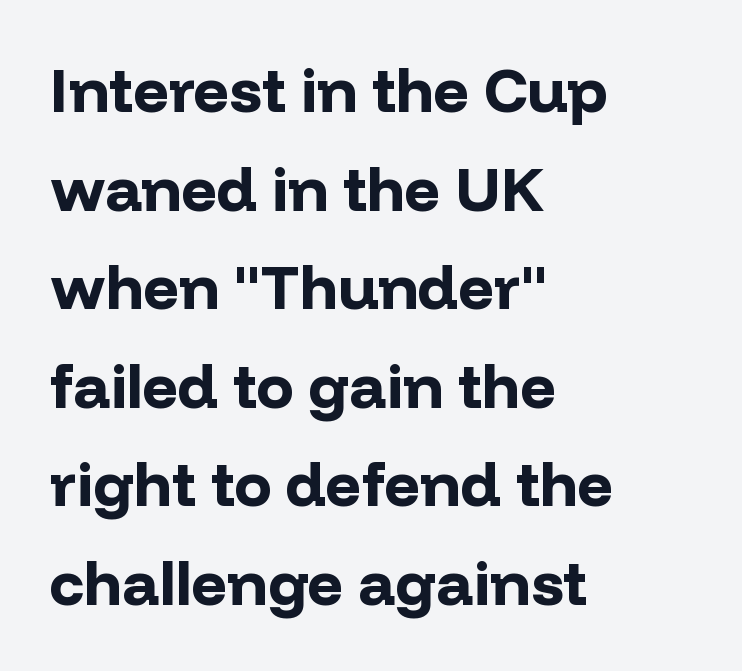
Q: Is the text bold? A: Yes.
Q: Is the text italic (slanted)? A: No, it is upright.
Q: Is the typeface a serif or a sans-serif typeface? A: Sans-serif.
Q: Is the text underlined? A: No.
Q: How is the paragraph aligned? A: Left-aligned.
Q: Is the spacing between letters normal or unusually wide? A: Normal.
Q: Is the spacing between lines tight, normal or loose? A: Normal.
Q: Width (condensed, normal, or wide)? A: Normal.
Q: Stroke contrast? A: Low.
Q: x-height? A: Medium.
Q: Monospaced? A: No.
